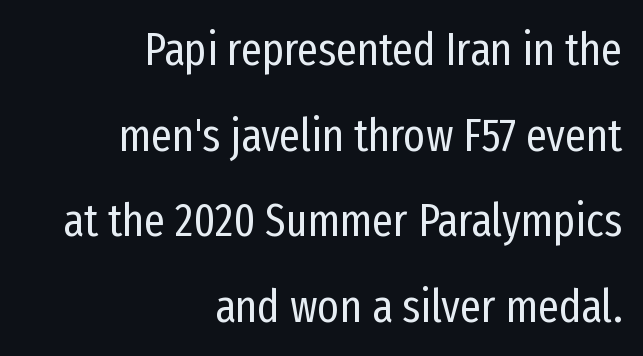
The passage shown is typeset with a sans-serif family. On a weight scale, this lands at 450 or below. If you drew a ruler down the right edge, every line would touch it. When letters stand straight like this, we call the style roman or upright.
